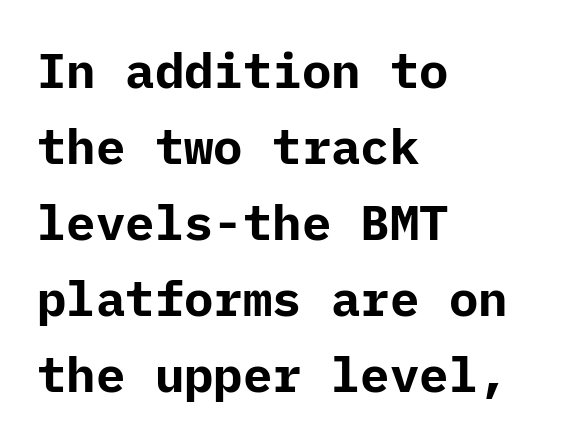
The compositor pushed each line to the left boundary. This block has exactly the height ordinary leading produces. Compared with typical body copy, the letter spacing here is the same. Check under the words: just untouched page. Unlike a traditional serif, this face leaves its strokes unadorned. This sample uses an upright cut, with every glyph sitting square on the baseline.
